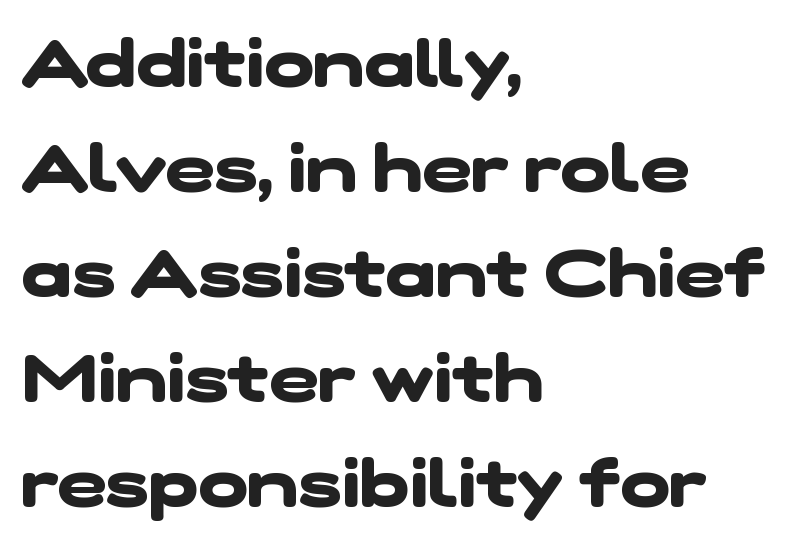
Q: Is the text bold? A: Yes.
Q: Is the typeface a serif or a sans-serif typeface? A: Sans-serif.
Q: Is the text underlined? A: No.
Q: How is the paragraph aligned? A: Left-aligned.
Q: Is the spacing between letters normal or unusually wide? A: Normal.
Q: Is the spacing between lines tight, normal or loose? A: Normal.
Q: Width (condensed, normal, or wide)? A: Wide.
Q: Stroke contrast? A: Low.
Q: x-height? A: Medium.
Q: Monospaced? A: No.
